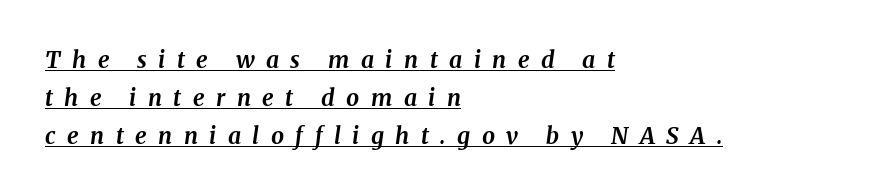
Underlined type. Interline gaps are of average width in this sample. Weight: bold. Visually the block forms a straight wall on the left and a jagged coastline on the right. There is plenty of visible air inserted between adjacent glyphs.
